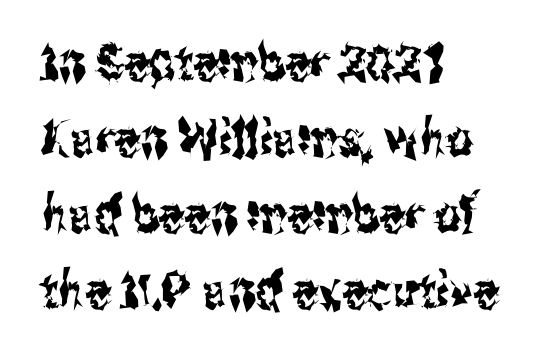
Q: Is the text italic (slanted)? A: No, it is upright.
Q: Is the typeface a serif or a sans-serif typeface? A: Sans-serif.
Q: Is the text underlined? A: No.
Q: How is the paragraph aligned? A: Left-aligned.
Q: Is the spacing between letters normal or unusually wide? A: Normal.
Q: Is the spacing between lines tight, normal or loose? A: Normal.
Q: Width (condensed, normal, or wide)? A: Condensed.
Q: Stroke contrast? A: Medium.
Q: x-height? A: Medium.
Q: Monospaced? A: No.
